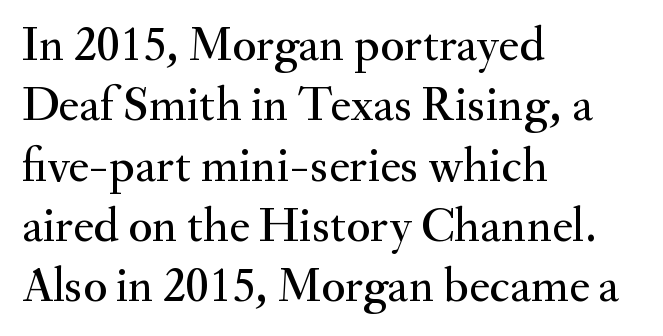
The passage is arranged the way most books set body copy — flush left. Here the designer chose a conventional face with non-uniform glyph widths. Plain, unruled lines of type. Glyph-to-glyph distance matches everyday printed text.
